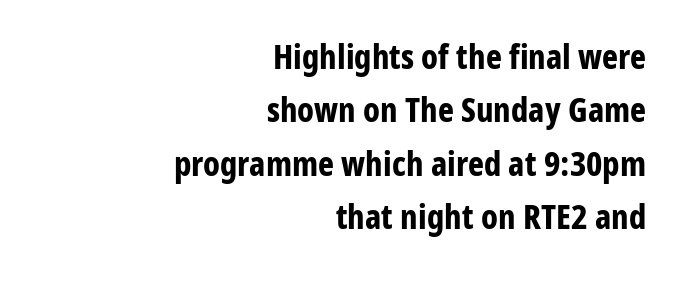
The image shows 34 px bold, condensed sans-serif type, upright; set right-aligned, normal line spacing (1.57x), normal letter spacing, not underlined; low stroke contrast and a medium x-height.
